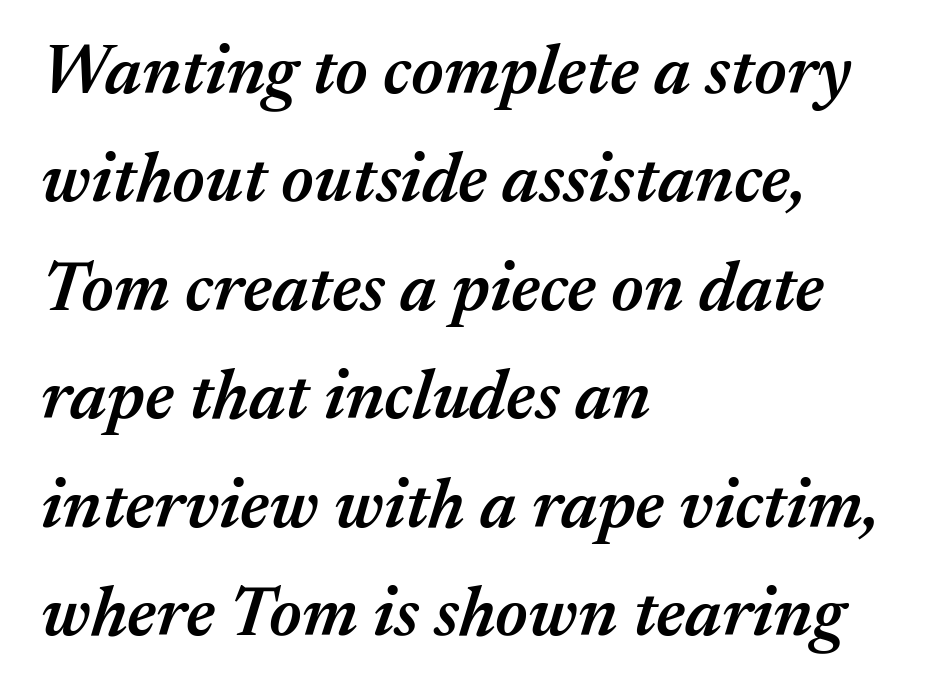
{"italic": "yes", "lean": "right", "slant_degrees": 17, "bold": "semi", "weight": "semibold", "width": "normal", "stroke_contrast": "medium", "x_height": "medium", "monospaced": "no", "underline": "no", "align": "left", "line_spacing": "normal", "line_spacing_ratio": 1.55, "letter_spacing": "normal", "letter_spacing_em": 0.0, "glyph_px": 70}
